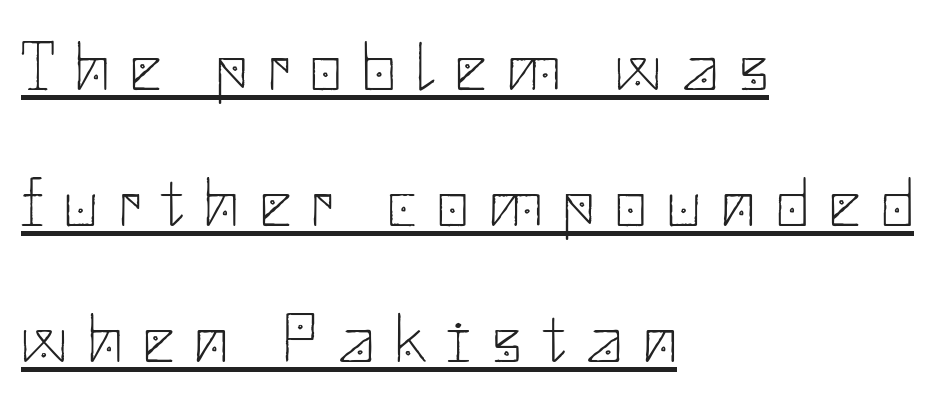
{"serif": "no", "italic": "no", "bold": "no", "weight": "thin", "width": "normal", "stroke_contrast": "low", "x_height": "small", "underline": "yes", "align": "left", "line_spacing": "loose", "line_spacing_ratio": 1.97, "letter_spacing": "wide", "letter_spacing_em": 0.3, "glyph_px": 69}
